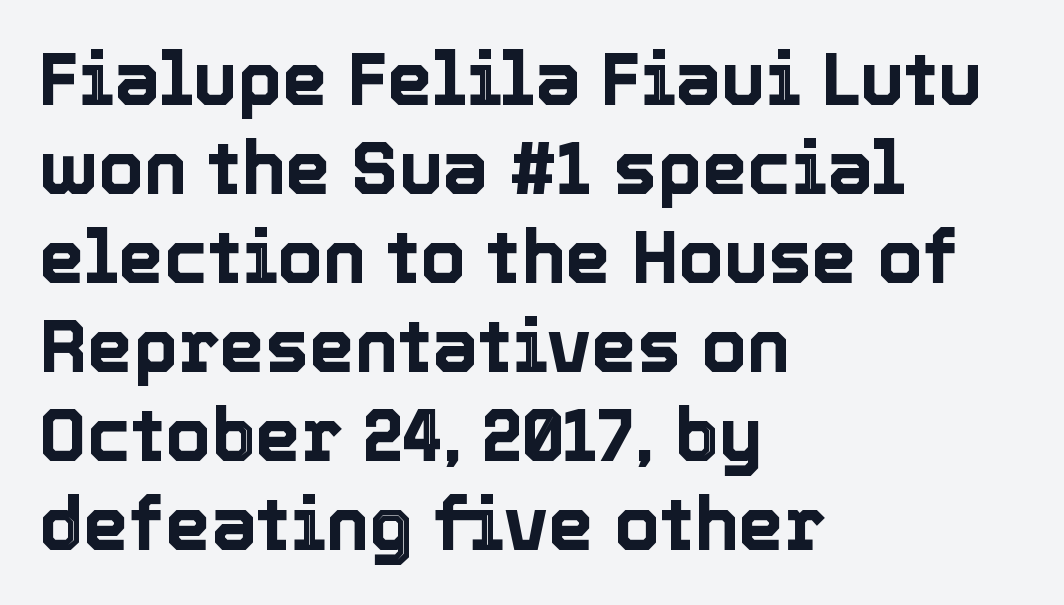
{"italic": "no", "width": "normal", "x_height": "medium", "monospaced": "no", "underline": "no", "align": "left", "line_spacing_ratio": 1.22, "letter_spacing": "normal", "letter_spacing_em": 0.0, "glyph_px": 73}
